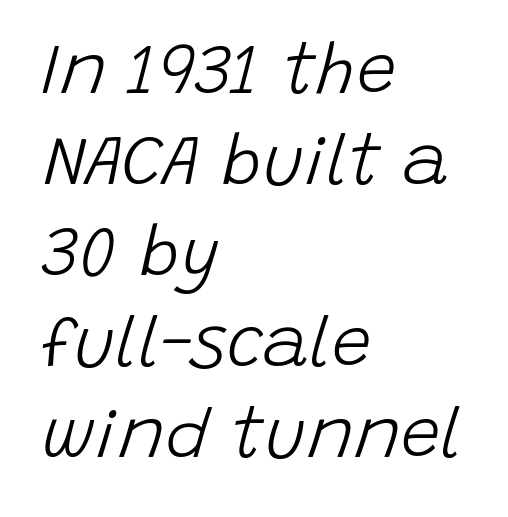
The image shows 71 px light type, italic (leaning right); set left-aligned, normal line spacing (1.28x), normal letter spacing, not underlined; low stroke contrast and a large x-height.
